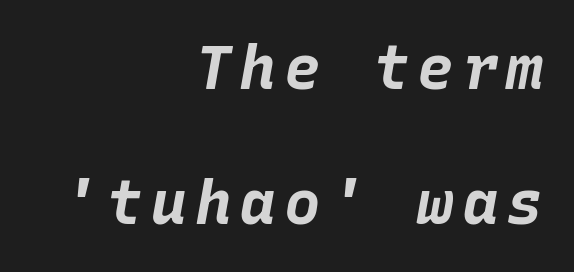
Q: Is the text bold? A: Yes.
Q: Is the text italic (slanted)? A: Yes, it leans right by about 10 degrees.
Q: Is the text underlined? A: No.
Q: How is the paragraph aligned? A: Right-aligned.
Q: Is the spacing between lines tight, normal or loose? A: Loose.
Q: Width (condensed, normal, or wide)? A: Normal.
Q: Stroke contrast? A: Low.
Q: x-height? A: Large.
Q: Monospaced? A: Yes.
